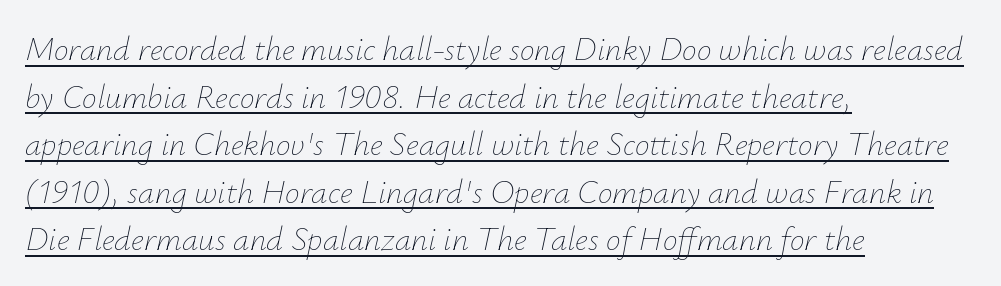
The strokes carry an ordinary text weight at most. Nobody touched the tracking dial on this one. Compared with typical paragraphs, the rows here are spaced about the same. The lines in this sample share a left origin and differ only in where they stop. Italic: yes, the glyphs are oblique. Glance below the letters and you will spot a drawn line.
